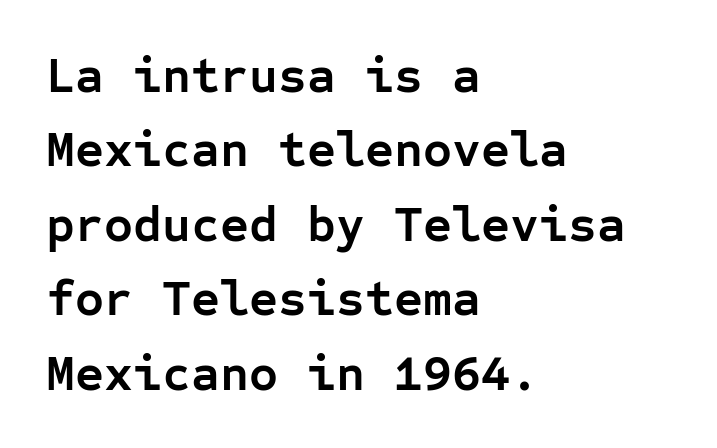
The image shows 50 px semibold sans-serif type, upright, monospaced; set left-aligned, normal line spacing (1.49x), normal letter spacing, not underlined; low stroke contrast and a medium x-height.
